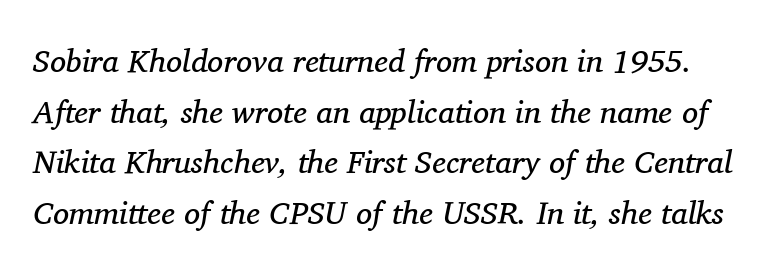
Q: Is the text bold? A: No.
Q: Is the text italic (slanted)? A: Yes, it leans right by about 11 degrees.
Q: Is the typeface a serif or a sans-serif typeface? A: Serif.
Q: Is the text underlined? A: No.
Q: Is the spacing between letters normal or unusually wide? A: Normal.
Q: Is the spacing between lines tight, normal or loose? A: Normal.
Q: Width (condensed, normal, or wide)? A: Normal.
Q: Stroke contrast? A: Medium.
Q: x-height? A: Medium.
Q: Monospaced? A: No.
